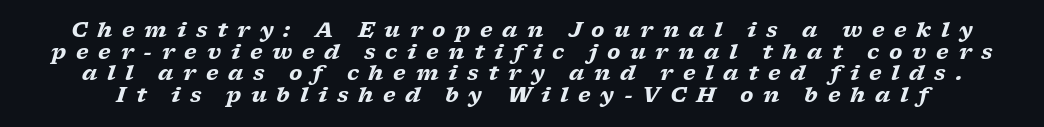
Anything drawn beneath the words? Only blank space. Look at the stroke-to-counter ratio: heavy, a bold. The font's italic variant was chosen for this text. The vertical gap from one line to the next is small.
